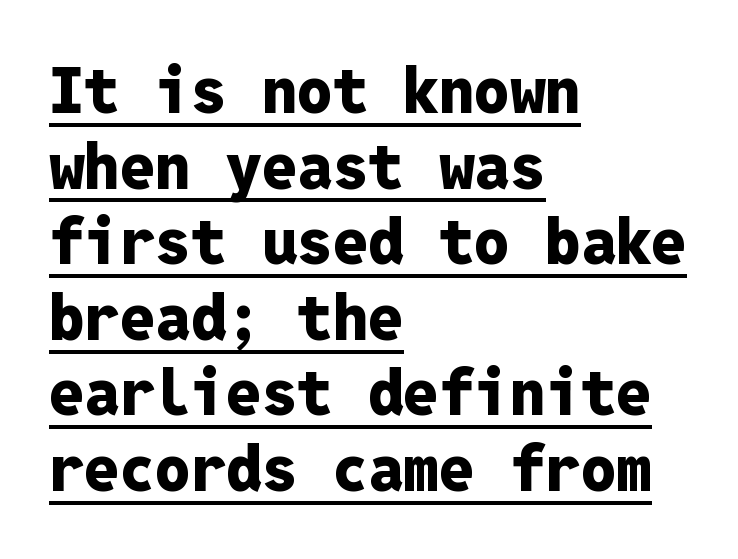
Q: Is the text bold? A: Yes.
Q: Is the text italic (slanted)? A: No, it is upright.
Q: Is the typeface a serif or a sans-serif typeface? A: Sans-serif.
Q: Is the text underlined? A: Yes.
Q: How is the paragraph aligned? A: Left-aligned.
Q: Is the spacing between letters normal or unusually wide? A: Normal.
Q: Width (condensed, normal, or wide)? A: Normal.
Q: Stroke contrast? A: Low.
Q: x-height? A: Medium.
Q: Monospaced? A: Yes.
